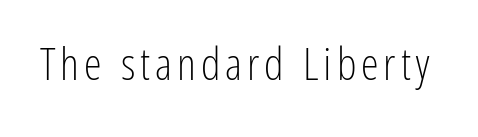
The image shows 45 px light, condensed sans-serif type, upright; set not underlined; low stroke contrast and a medium x-height.
